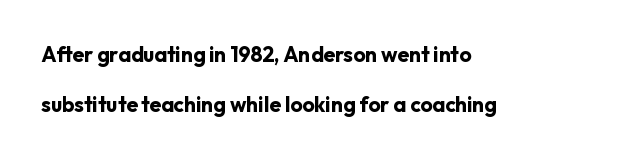
Q: Is the text bold? A: Yes.
Q: Is the text italic (slanted)? A: No, it is upright.
Q: Is the text underlined? A: No.
Q: How is the paragraph aligned? A: Left-aligned.
Q: Is the spacing between letters normal or unusually wide? A: Normal.
Q: Is the spacing between lines tight, normal or loose? A: Loose.
